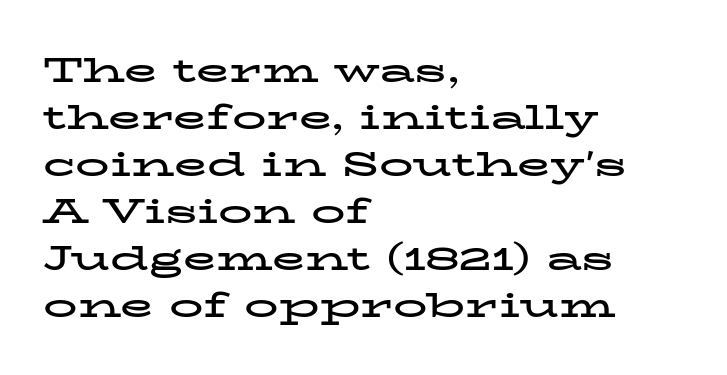
The image shows 34 px bold, wide serif type, upright; set left-aligned, normal line spacing (1.38x), normal letter spacing, not underlined; low stroke contrast and a medium x-height.
